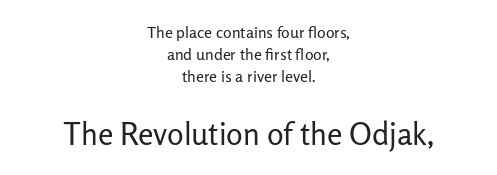
The image shows 31 px regular-weight sans-serif type, upright; set centered, normal line spacing (1.39x), normal letter spacing, not underlined; the second (bottom) block is 1.94x larger; low stroke contrast and a medium x-height.
